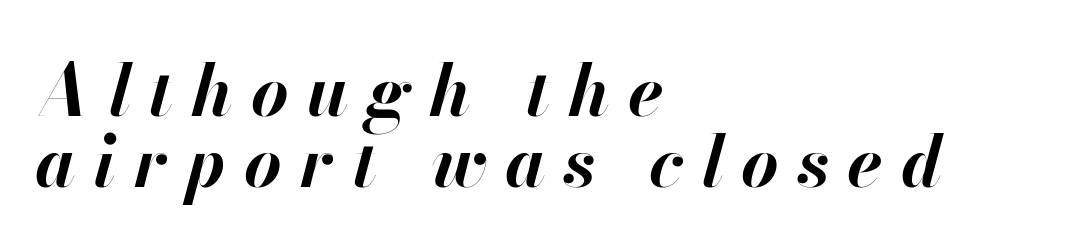
Q: Is the text bold? A: Yes.
Q: Is the text italic (slanted)? A: Yes, it leans right by about 13 degrees.
Q: Is the text underlined? A: No.
Q: How is the paragraph aligned? A: Left-aligned.
Q: Is the spacing between letters normal or unusually wide? A: Unusually wide.
Q: Is the spacing between lines tight, normal or loose? A: Tight.
Q: Width (condensed, normal, or wide)? A: Normal.
Q: Stroke contrast? A: High.
Q: x-height? A: Small.
Q: Monospaced? A: No.
